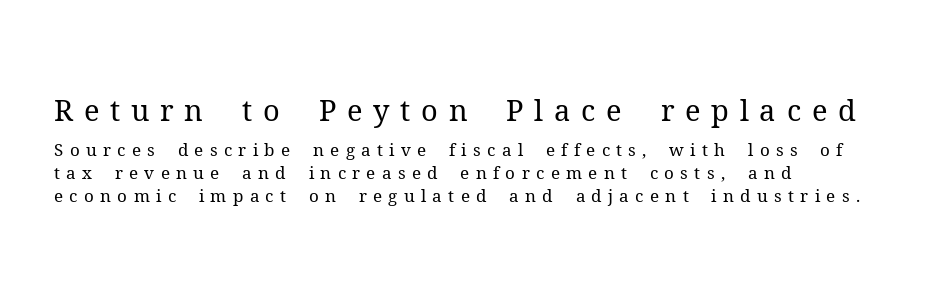
Note the varied advance widths — an 'i' is clearly narrower than an 'm'. The gaps between neighbouring characters are conspicuously large. Students, observe: this is what conventionally led text looks like. Each letter's strokes conclude with small projecting serifs. This reads as an unemphasized weight, regular at the heaviest. Two sizes are in play, and the larger belongs to the first block.
